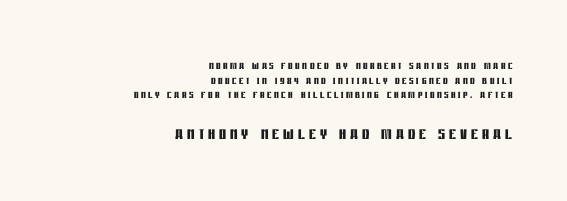
The image shows 22 px bold type, upright; set right-aligned, tight line spacing (1.05x), not underlined; the second (bottom) block is 1.57x larger.
